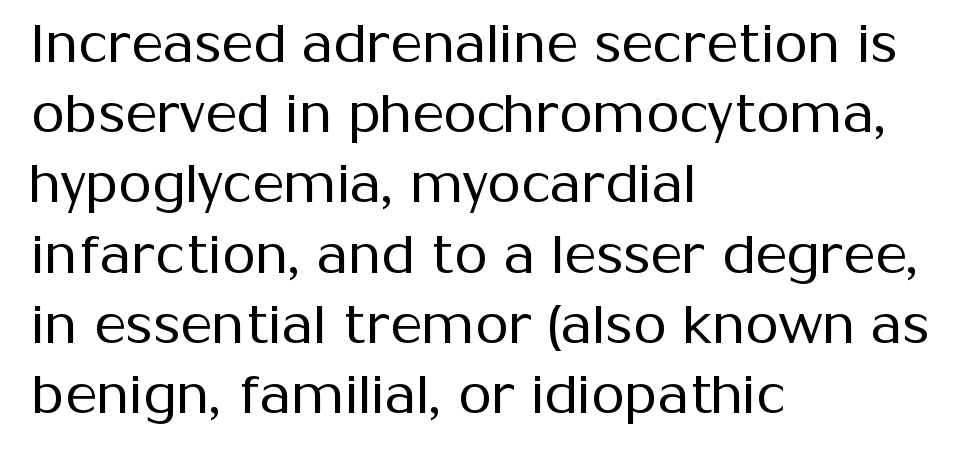
{"serif": "no", "italic": "no", "bold": "no", "weight": "regular", "width": "normal", "stroke_contrast": "medium", "x_height": "medium", "monospaced": "no", "underline": "no", "align": "left", "line_spacing": "normal", "line_spacing_ratio": 1.3, "letter_spacing": "normal", "letter_spacing_em": 0.0, "glyph_px": 54}
